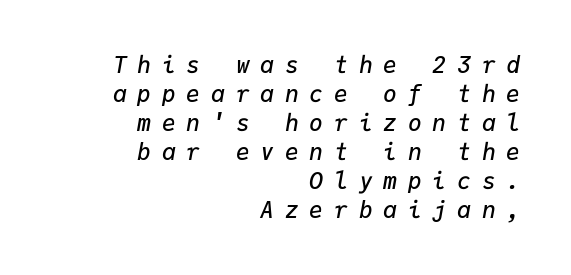
The whole block is typeset with a tilt. Honestly, the row spacing looks completely unremarkable. Is the block centered? No — it sits flush against the right margin. Unmarked baselines from the first word to the last. These words are printed semibold, heavier than regular yet not bold. Each word looks stretched out because of the extra space between its letters.
